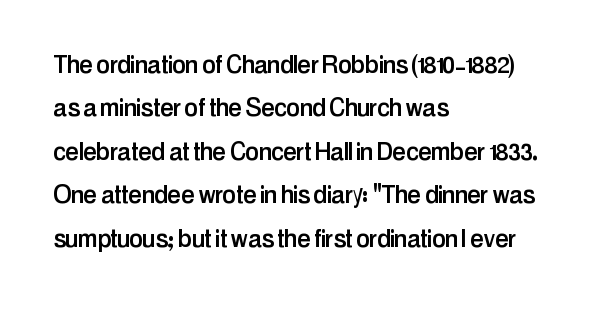
{"serif": "no", "italic": "no", "width": "condensed", "stroke_contrast": "low", "x_height": "medium", "monospaced": "no", "underline": "no", "align": "left", "line_spacing": "normal", "line_spacing_ratio": 1.4, "letter_spacing": "normal", "letter_spacing_em": 0.0, "glyph_px": 31}
